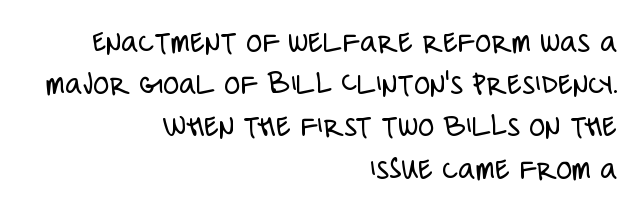
The image shows 33 px light, condensed sans-serif type, upright; set right-aligned, normal line spacing (1.28x), normal letter spacing, not underlined; low stroke contrast and a large x-height.
